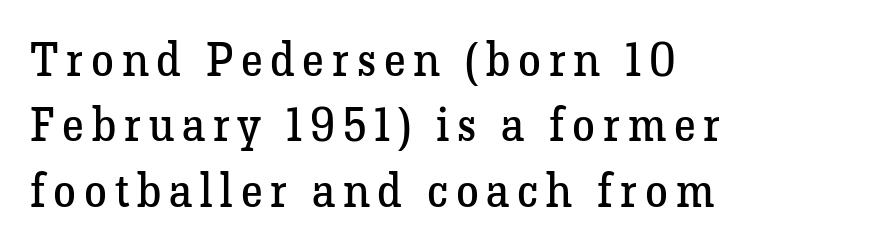
The image shows 46 px regular-weight serif type, upright; set left-aligned, normal line spacing (1.42x), not underlined; low stroke contrast and a medium x-height.
